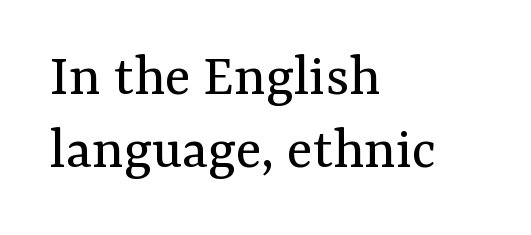
Q: Is the text bold? A: No.
Q: Is the text italic (slanted)? A: No, it is upright.
Q: Is the typeface a serif or a sans-serif typeface? A: Serif.
Q: Is the text underlined? A: No.
Q: How is the paragraph aligned? A: Left-aligned.
Q: Is the spacing between letters normal or unusually wide? A: Normal.
Q: Width (condensed, normal, or wide)? A: Normal.
Q: Stroke contrast? A: Medium.
Q: x-height? A: Medium.
Q: Monospaced? A: No.
